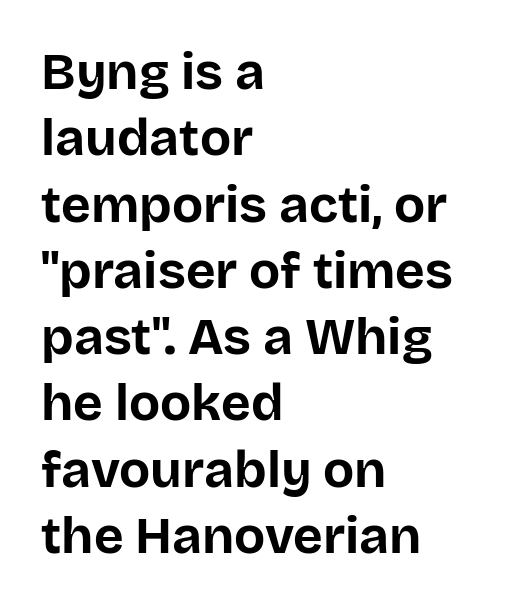
The image shows 51 px bold sans-serif type, upright; set left-aligned, normal line spacing (1.3x), normal letter spacing, not underlined; low stroke contrast and a large x-height.
